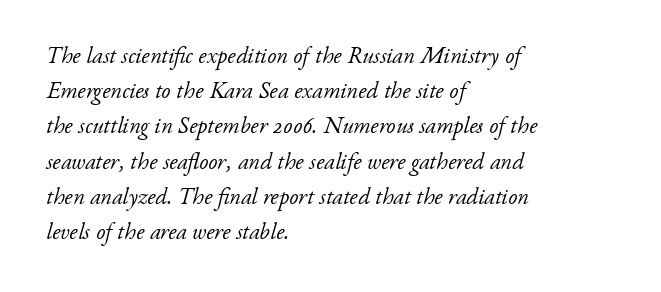
{"italic": "yes", "lean": "right", "slant_degrees": 17, "bold": "no", "underline": "no", "align": "left", "line_spacing": "normal", "line_spacing_ratio": 1.53, "letter_spacing": "normal", "letter_spacing_em": 0.0, "glyph_px": 23}
